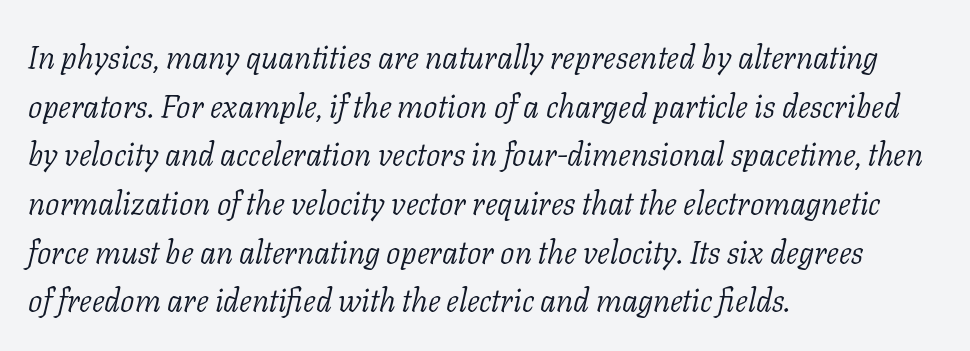
Q: Is the text bold? A: No.
Q: Is the text italic (slanted)? A: Yes, it leans right by about 11 degrees.
Q: Is the typeface a serif or a sans-serif typeface? A: Serif.
Q: Is the text underlined? A: No.
Q: How is the paragraph aligned? A: Left-aligned.
Q: Is the spacing between letters normal or unusually wide? A: Normal.
Q: Is the spacing between lines tight, normal or loose? A: Normal.
Q: Width (condensed, normal, or wide)? A: Normal.
Q: Stroke contrast? A: Low.
Q: x-height? A: Medium.
Q: Monospaced? A: No.
